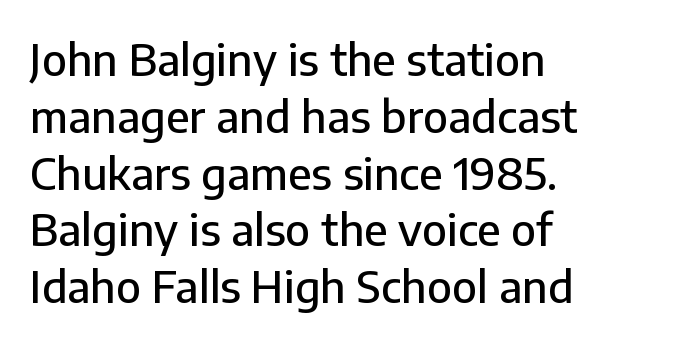
This is sans-serif lettering, the kind often seen on screens and signage. One-word summary of the alignment: left. The line texture is even and compact thanks to regular tracking. Characters remain perfectly vertical along every line. One glance says typical: line gaps are just what's usual.
